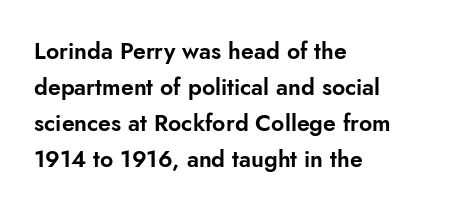
{"italic": "no", "underline": "no", "align": "left", "line_spacing": "normal", "line_spacing_ratio": 1.56, "letter_spacing": "normal", "letter_spacing_em": 0.0, "glyph_px": 23}
